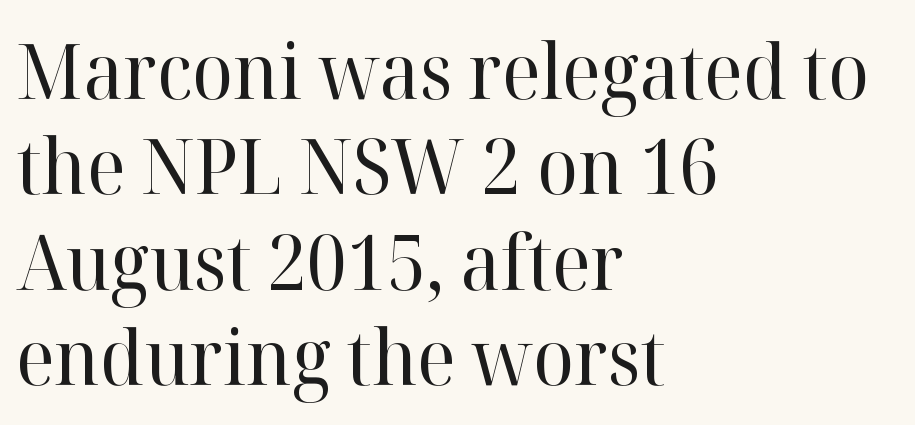
The typography opts for an upright posture over an oblique one. The font family rendered here belongs to the serif group. Teacher's note: observe the even left margin — that is flush-left alignment. The string is rendered with underlining switched off. This sample has the flowing, uneven cadence of proportional lettering. Letters have the restrained weight of plain body copy at most.
